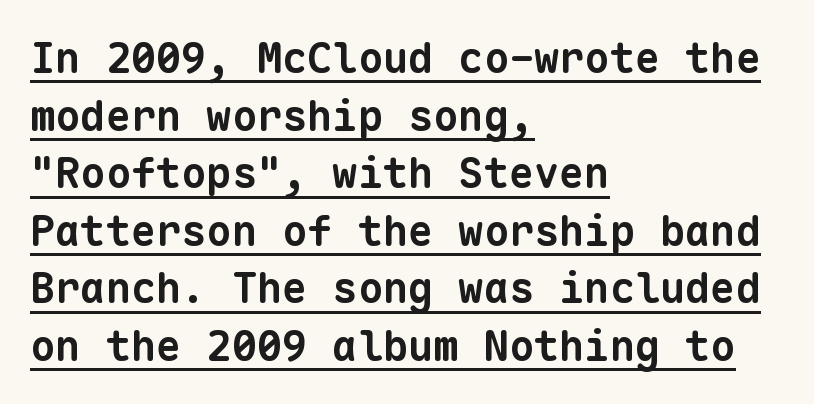
{"serif": "no", "bold": "yes", "weight": "bold", "width": "normal", "stroke_contrast": "low", "x_height": "medium", "monospaced": "yes", "underline": "yes", "align": "left", "line_spacing": "normal", "line_spacing_ratio": 1.37, "letter_spacing": "normal", "letter_spacing_em": 0.0, "glyph_px": 42}
